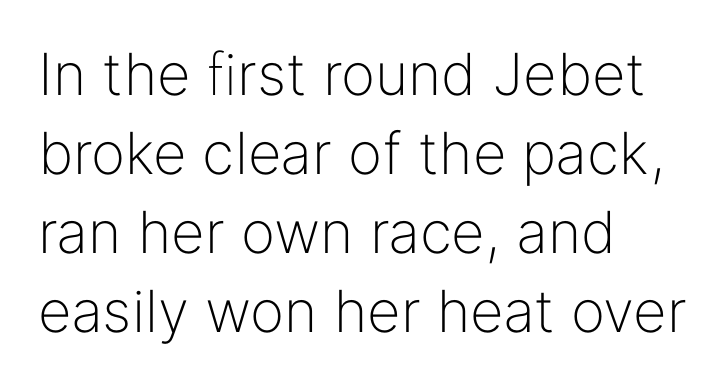
{"serif": "no", "italic": "no", "bold": "no", "weight": "light", "width": "normal", "stroke_contrast": "low", "x_height": "medium", "monospaced": "no", "underline": "no", "align": "left", "line_spacing": "normal", "line_spacing_ratio": 1.36, "letter_spacing": "normal", "letter_spacing_em": 0.0, "glyph_px": 58}
